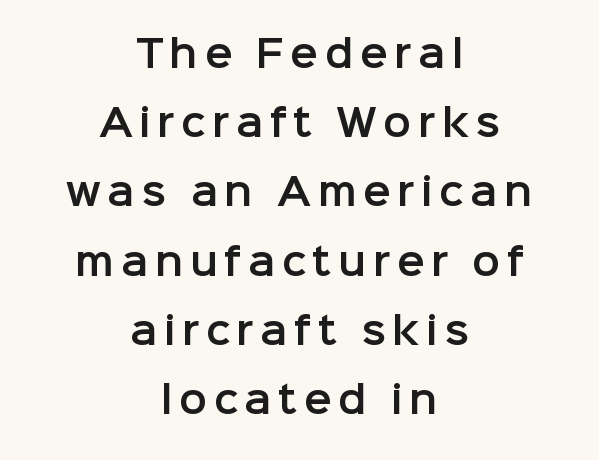
The lines are quadded center. In terms of posture, this sample is upright. Beneath every word, the page is bare. Is this a sans? Yes — the strokes have no serifs. The passage shown is typed in a proportional face where columns would drift.
